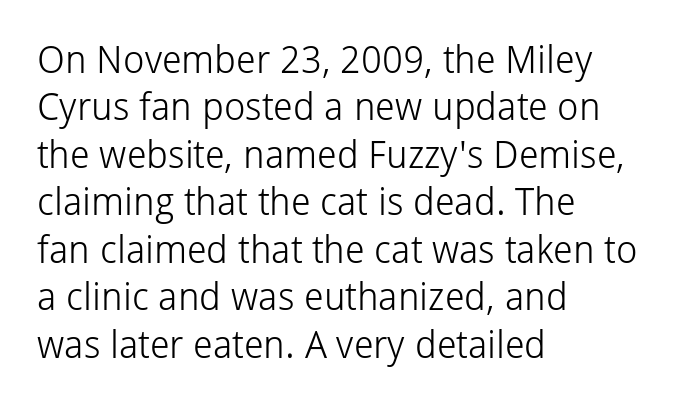
{"serif": "no", "italic": "no", "bold": "no", "weight": "light", "width": "normal", "stroke_contrast": "low", "x_height": "medium", "monospaced": "no", "underline": "no", "align": "left", "line_spacing": "normal", "line_spacing_ratio": 1.25, "letter_spacing": "normal", "letter_spacing_em": 0.0, "glyph_px": 38}
